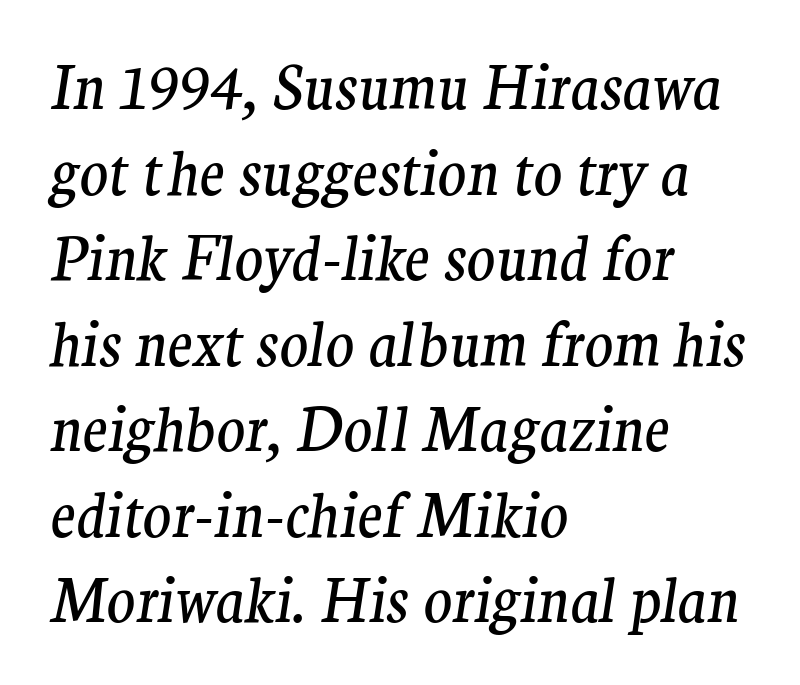
Q: Is the text bold? A: No.
Q: Is the text italic (slanted)? A: Yes, it leans right by about 9 degrees.
Q: Is the typeface a serif or a sans-serif typeface? A: Serif.
Q: Is the text underlined? A: No.
Q: How is the paragraph aligned? A: Left-aligned.
Q: Is the spacing between letters normal or unusually wide? A: Normal.
Q: Is the spacing between lines tight, normal or loose? A: Normal.
Q: Width (condensed, normal, or wide)? A: Normal.
Q: Stroke contrast? A: Medium.
Q: x-height? A: Medium.
Q: Monospaced? A: No.
